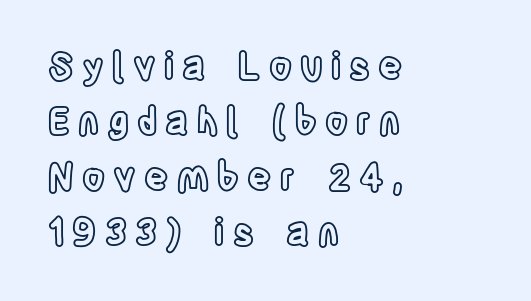
Inter-character spacing is expanded well beyond the font's built-in metrics. Spacing verdict: proportional, widths tailored to each character. Horizontally, the lines are justified to the leading edge only. The typography opts for an upright posture over an oblique one. Quick note: underline off.
